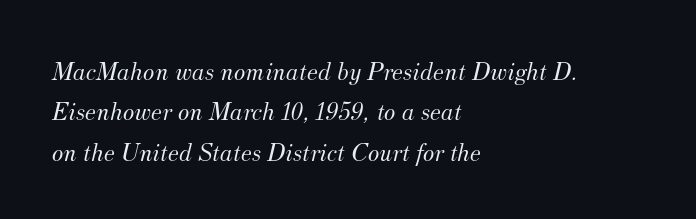
{"italic": "yes", "lean": "right", "slant_degrees": 12, "bold": "no", "underline": "no", "align": "left", "line_spacing": "normal", "line_spacing_ratio": 1.5, "letter_spacing": "normal", "letter_spacing_em": 0.0, "glyph_px": 27}
